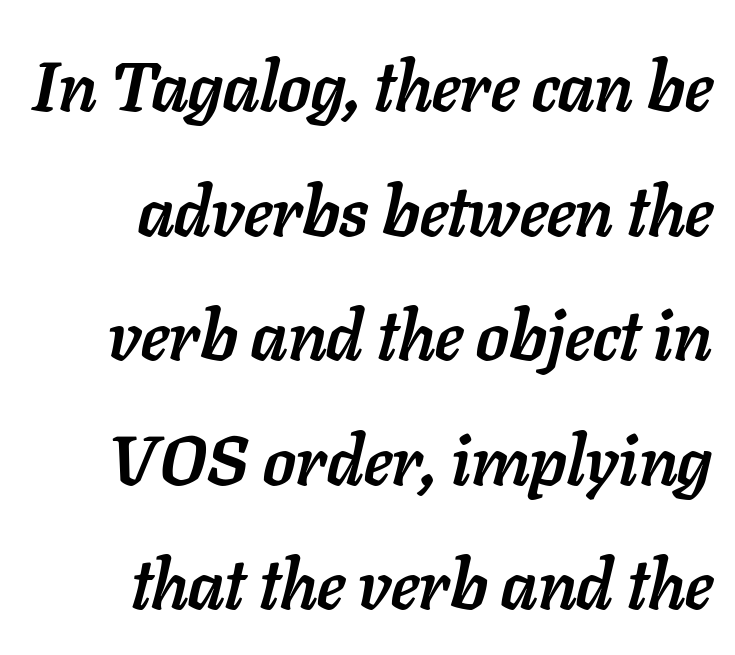
{"italic": "yes", "lean": "right", "slant_degrees": 11, "bold": "yes", "weight": "semibold", "width": "normal", "stroke_contrast": "low", "x_height": "medium", "monospaced": "no", "underline": "no", "align": "right", "line_spacing_ratio": 1.78, "letter_spacing": "normal", "letter_spacing_em": 0.0, "glyph_px": 70}
